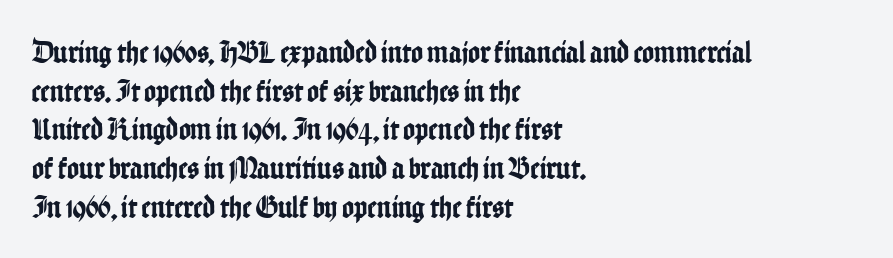
Q: Is the text italic (slanted)? A: No, it is upright.
Q: Is the typeface a serif or a sans-serif typeface? A: Sans-serif.
Q: Is the text underlined? A: No.
Q: How is the paragraph aligned? A: Left-aligned.
Q: Is the spacing between letters normal or unusually wide? A: Normal.
Q: Width (condensed, normal, or wide)? A: Condensed.
Q: Stroke contrast? A: Low.
Q: x-height? A: Medium.
Q: Monospaced? A: No.
